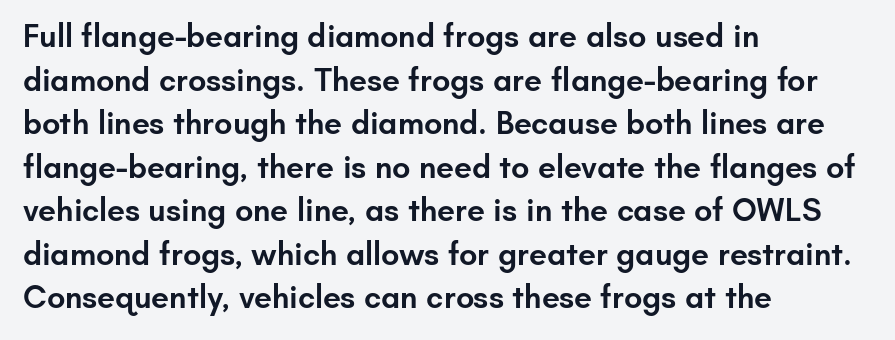
Q: Is the text bold? A: Semi-bold.
Q: Is the text italic (slanted)? A: No, it is upright.
Q: Is the typeface a serif or a sans-serif typeface? A: Sans-serif.
Q: Is the text underlined? A: No.
Q: How is the paragraph aligned? A: Left-aligned.
Q: Is the spacing between letters normal or unusually wide? A: Normal.
Q: Is the spacing between lines tight, normal or loose? A: Normal.
Q: Width (condensed, normal, or wide)? A: Normal.
Q: Stroke contrast? A: Low.
Q: x-height? A: Small.
Q: Monospaced? A: No.
